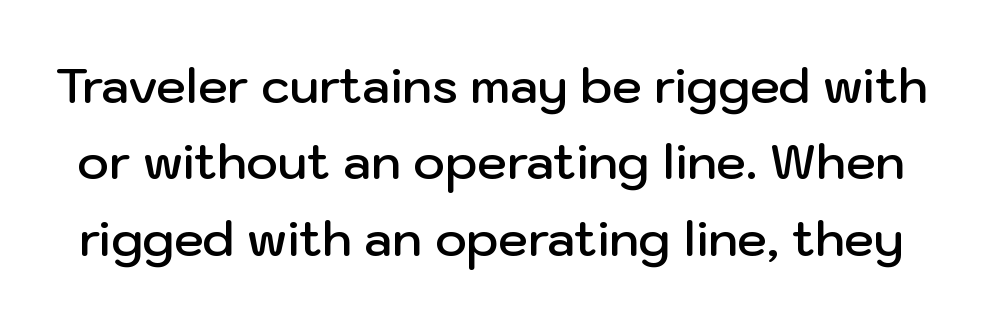
Q: Is the text bold? A: Semi-bold.
Q: Is the text italic (slanted)? A: No, it is upright.
Q: Is the typeface a serif or a sans-serif typeface? A: Sans-serif.
Q: Is the text underlined? A: No.
Q: Is the spacing between letters normal or unusually wide? A: Normal.
Q: Is the spacing between lines tight, normal or loose? A: Normal.
Q: Width (condensed, normal, or wide)? A: Normal.
Q: Stroke contrast? A: Low.
Q: x-height? A: Medium.
Q: Monospaced? A: No.
